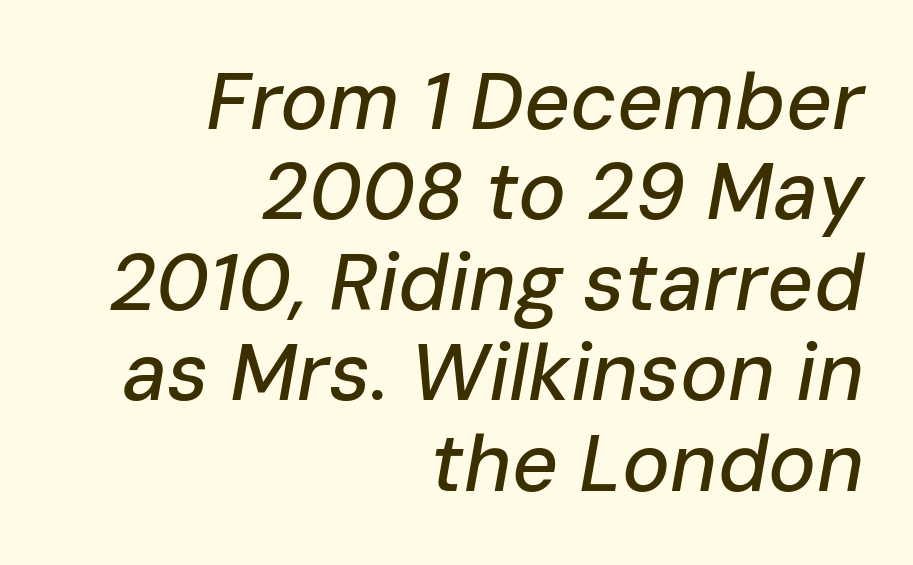
The image shows 80 px text type, italic (leaning right); set right-aligned, tight line spacing (1.13x), normal letter spacing, not underlined; low stroke contrast and a medium x-height.
